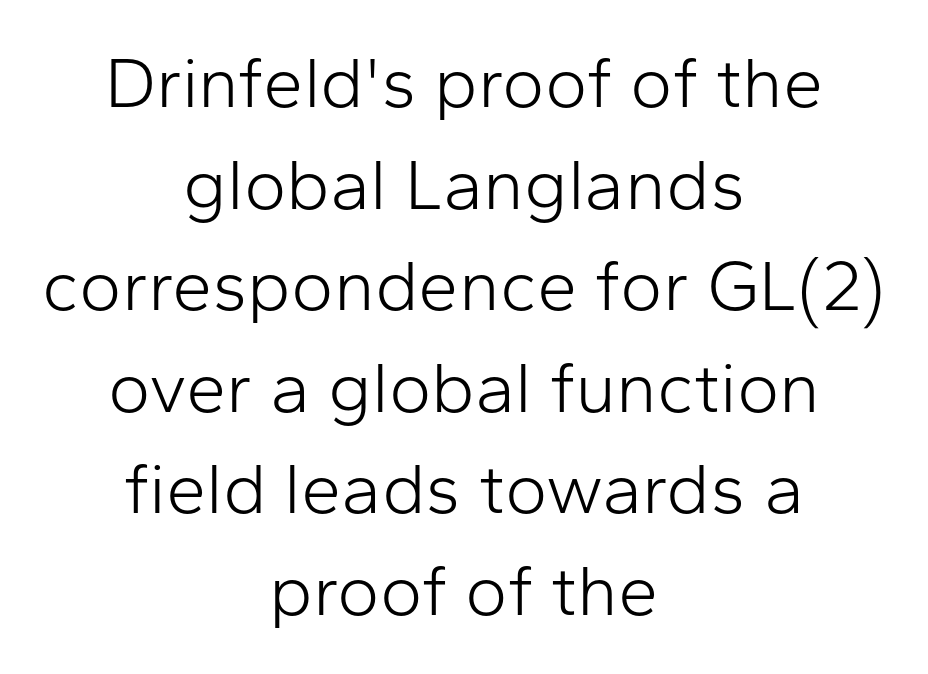
Q: Is the text bold? A: No.
Q: Is the text italic (slanted)? A: No, it is upright.
Q: Is the typeface a serif or a sans-serif typeface? A: Sans-serif.
Q: Is the text underlined? A: No.
Q: How is the paragraph aligned? A: Centered.
Q: Is the spacing between letters normal or unusually wide? A: Normal.
Q: Is the spacing between lines tight, normal or loose? A: Normal.
Q: Width (condensed, normal, or wide)? A: Normal.
Q: Stroke contrast? A: Low.
Q: x-height? A: Medium.
Q: Monospaced? A: No.
